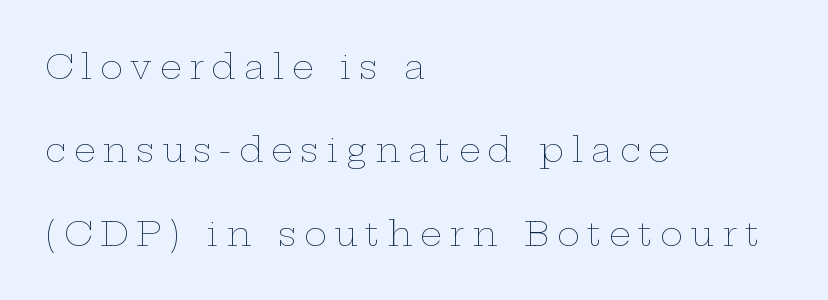
The image shows 34 px thin, wide type, upright; set left-aligned, loose line spacing (2.45x), unusually wide letter spacing (+0.23 em), not underlined; low stroke contrast and a medium x-height.
